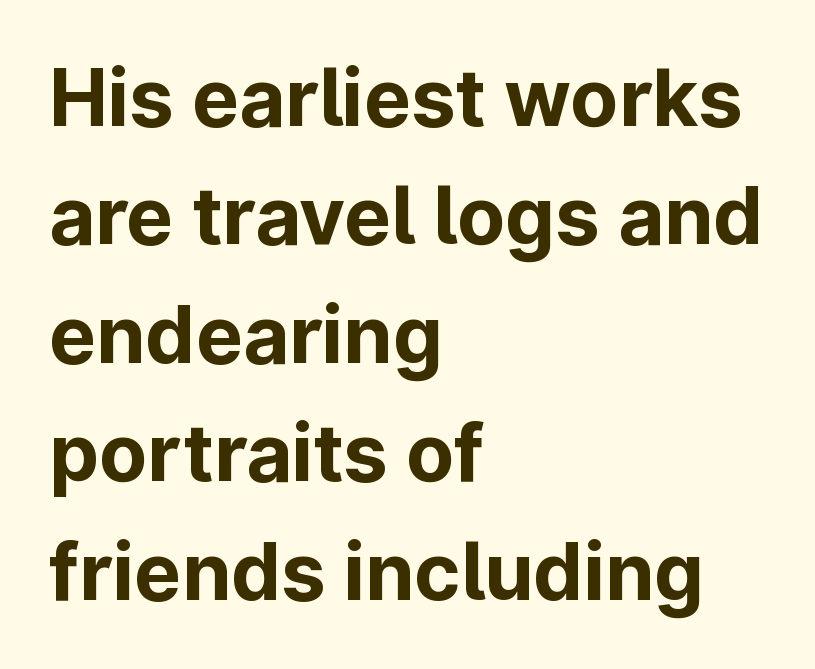
The image shows 79 px bold sans-serif type, upright; set left-aligned, normal line spacing (1.5x), normal letter spacing, not underlined; low stroke contrast and a medium x-height.
